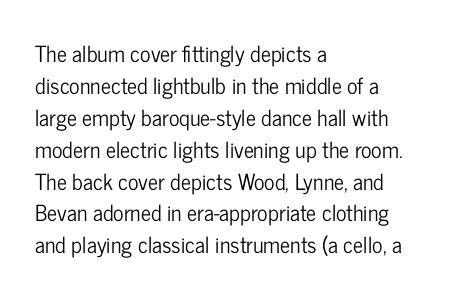
Q: Is the text italic (slanted)? A: No, it is upright.
Q: Is the text underlined? A: No.
Q: How is the paragraph aligned? A: Left-aligned.
Q: Is the spacing between letters normal or unusually wide? A: Normal.
Q: Is the spacing between lines tight, normal or loose? A: Normal.
